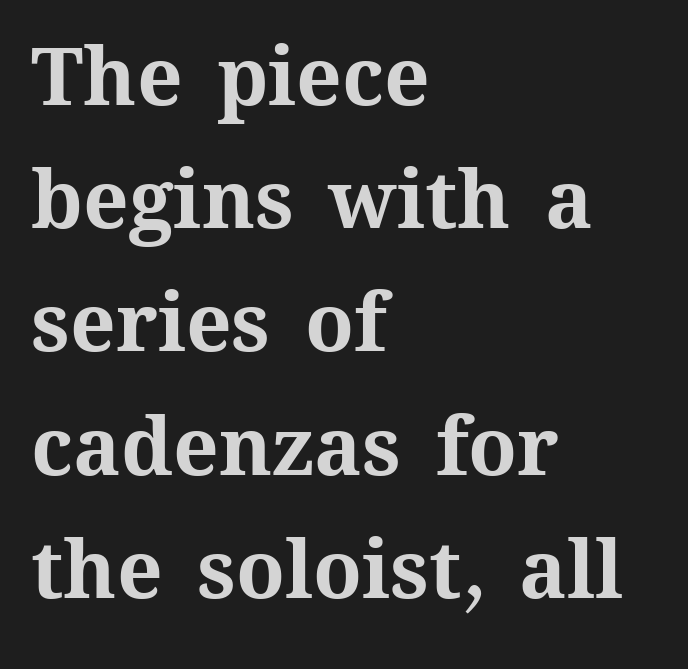
The image shows 80 px bold type, upright; set left-aligned, normal line spacing (1.54x), normal letter spacing, not underlined; medium stroke contrast and a medium x-height.
